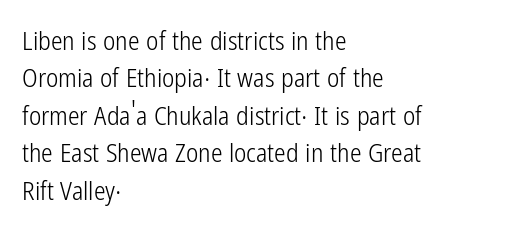
The image shows 26 px text type, upright; set left-aligned, normal line spacing (1.44x), normal letter spacing, not underlined.
